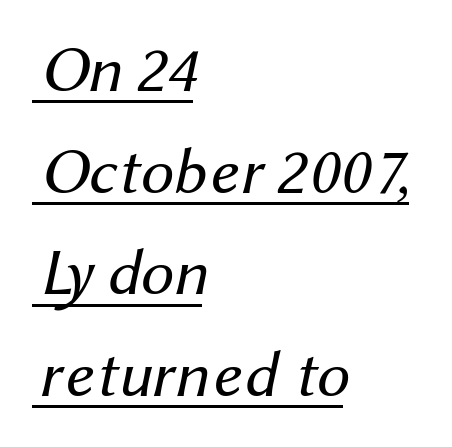
{"serif": "no", "bold": "no", "weight": "regular", "width": "normal", "stroke_contrast": "medium", "x_height": "medium", "monospaced": "no", "underline": "yes", "align": "left", "line_spacing": "normal", "line_spacing_ratio": 1.54, "letter_spacing": "normal", "letter_spacing_em": 0.0, "glyph_px": 66}
